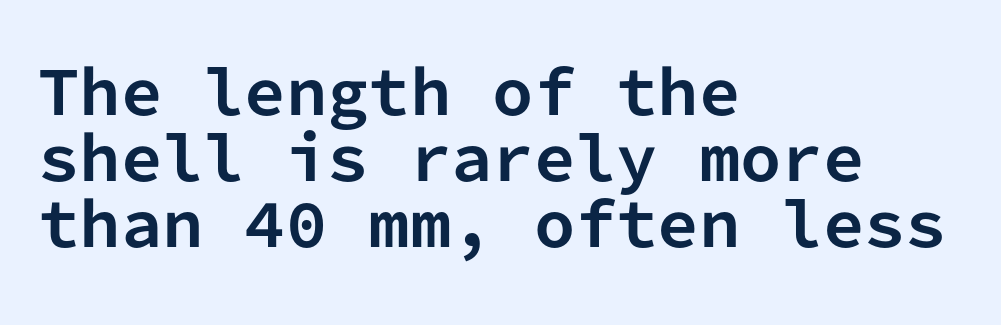
{"serif": "no", "italic": "no", "bold": "yes", "weight": "bold", "width": "normal", "stroke_contrast": "low", "x_height": "medium", "monospaced": "yes", "underline": "no", "align": "left", "line_spacing": "tight", "line_spacing_ratio": 1.12, "letter_spacing": "normal", "letter_spacing_em": 0.0, "glyph_px": 59}
